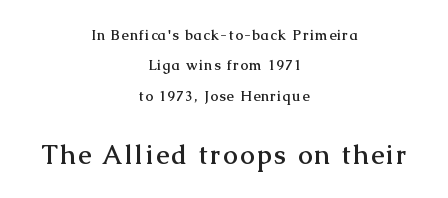
The image shows 26 px bold type, upright; set centered, loose line spacing (2.17x), not underlined; the second (bottom) block is 1.86x larger.
